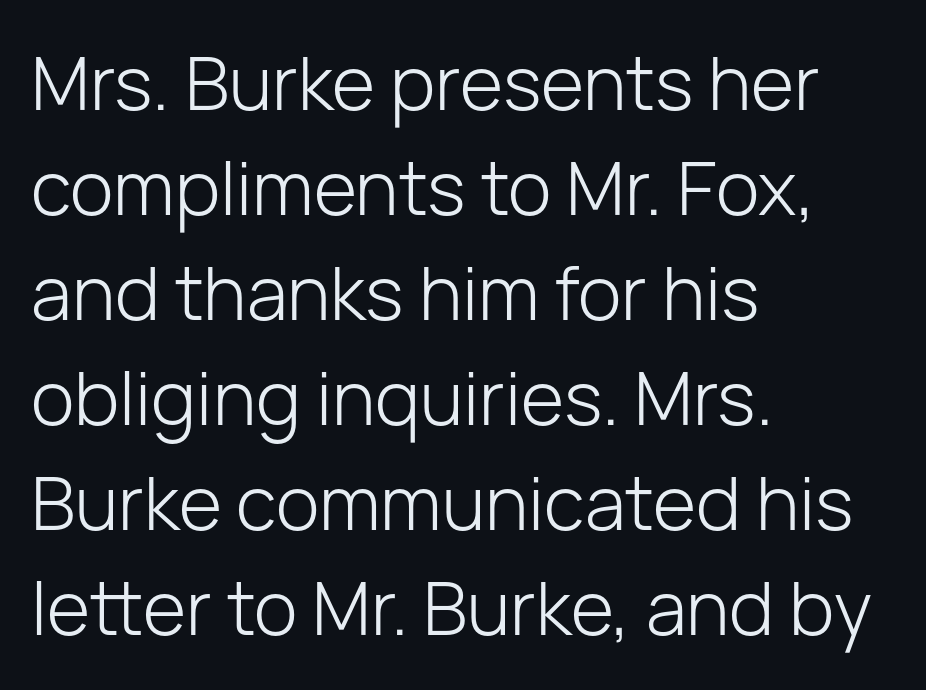
Q: Is the text bold? A: No.
Q: Is the text italic (slanted)? A: No, it is upright.
Q: Is the typeface a serif or a sans-serif typeface? A: Sans-serif.
Q: Is the text underlined? A: No.
Q: How is the paragraph aligned? A: Left-aligned.
Q: Is the spacing between letters normal or unusually wide? A: Normal.
Q: Is the spacing between lines tight, normal or loose? A: Normal.
Q: Width (condensed, normal, or wide)? A: Normal.
Q: Stroke contrast? A: Low.
Q: x-height? A: Medium.
Q: Monospaced? A: No.
